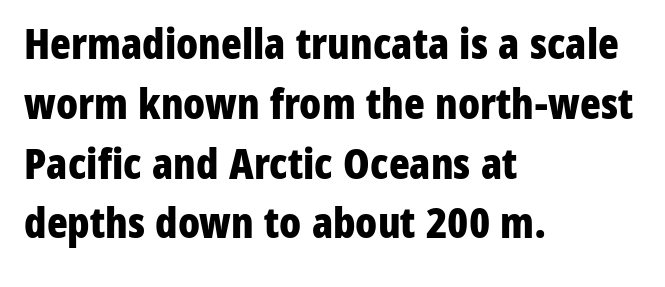
Do the characters align in a grid? No, the font is proportional. Type without underlining. Weight check: bold — yes, fully. Does the lettering tilt? It doesn't — this is upright.
